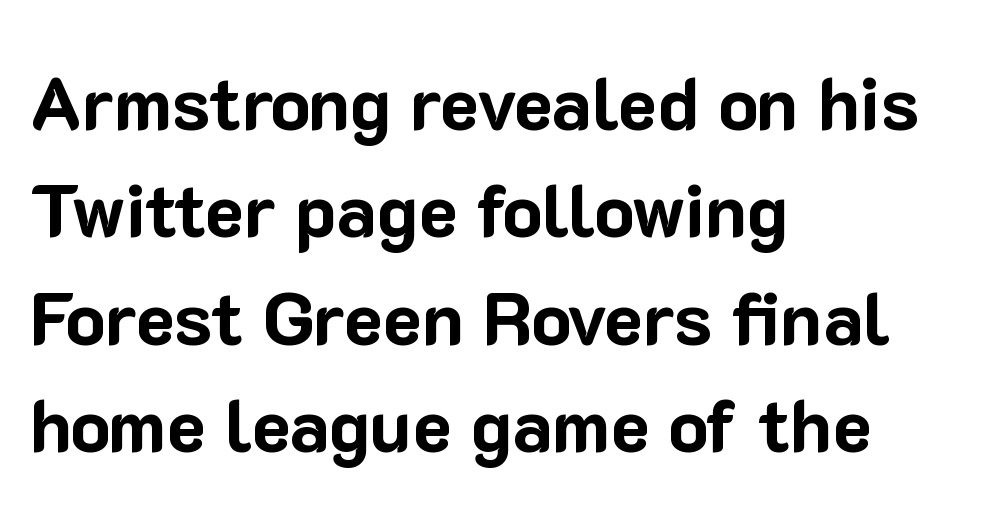
The leading is moderate, giving the passage an even texture. Is this a fixed-width face? No — the glyphs have proportional, varying widths. Here the glyphs are tracked normally, forming tight word shapes. Clear beneath every line of the passage.
